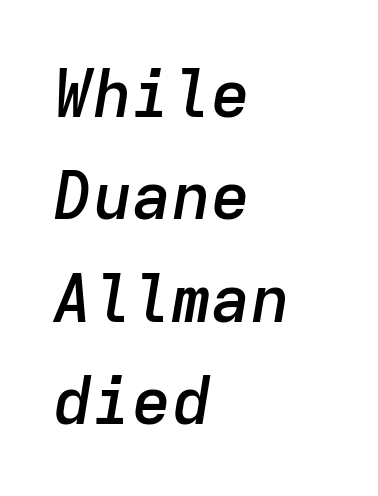
The image shows 66 px semibold type, italic (leaning right), monospaced; set left-aligned, normal line spacing (1.55x), normal letter spacing, not underlined; low stroke contrast and a medium x-height.
